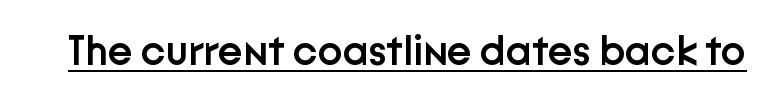
Q: Is the text bold? A: Semi-bold.
Q: Is the text italic (slanted)? A: No, it is upright.
Q: Is the typeface a serif or a sans-serif typeface? A: Sans-serif.
Q: Is the text underlined? A: Yes.
Q: Is the spacing between letters normal or unusually wide? A: Normal.
Q: Width (condensed, normal, or wide)? A: Normal.
Q: Stroke contrast? A: Low.
Q: x-height? A: Medium.
Q: Monospaced? A: No.
